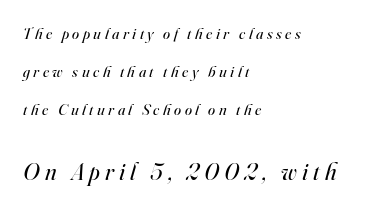
Quick note: underline off. Line beginnings align vertically; line endings do not. What stands out about the letter spacing? Its width — letters are far apart. A typesetter would call this leading open, well beyond the default.
